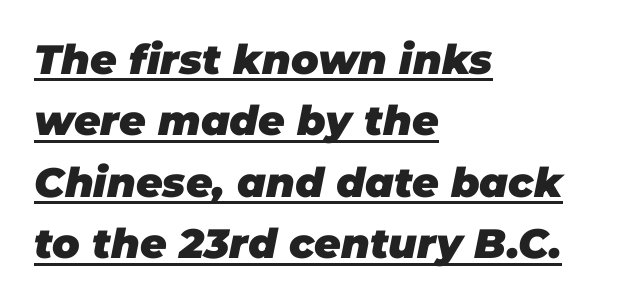
{"italic": "yes", "lean": "right", "slant_degrees": 11, "bold": "yes", "weight": "heavy", "width": "normal", "stroke_contrast": "low", "x_height": "large", "monospaced": "no", "underline": "yes", "align": "left", "line_spacing": "normal", "line_spacing_ratio": 1.5, "letter_spacing": "normal", "letter_spacing_em": 0.0, "glyph_px": 41}
